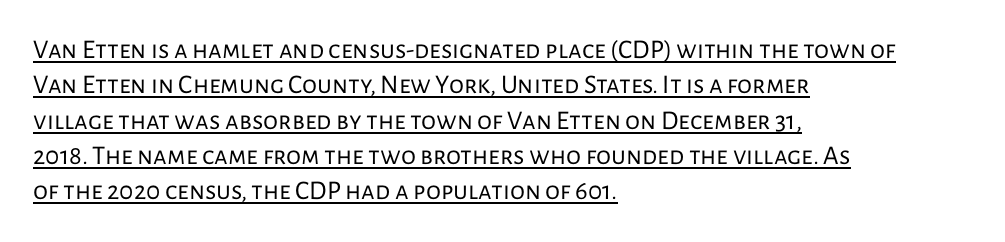
The image shows 27 px text type, upright; set left-aligned, normal line spacing (1.31x), normal letter spacing, underlined.
